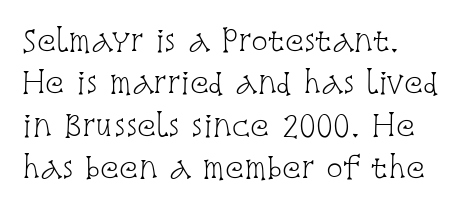
Q: Is the text bold? A: No.
Q: Is the text italic (slanted)? A: No, it is upright.
Q: Is the typeface a serif or a sans-serif typeface? A: Serif.
Q: Is the text underlined? A: No.
Q: How is the paragraph aligned? A: Left-aligned.
Q: Is the spacing between letters normal or unusually wide? A: Normal.
Q: Is the spacing between lines tight, normal or loose? A: Normal.
Q: Width (condensed, normal, or wide)? A: Condensed.
Q: Stroke contrast? A: Low.
Q: x-height? A: Large.
Q: Monospaced? A: No.
